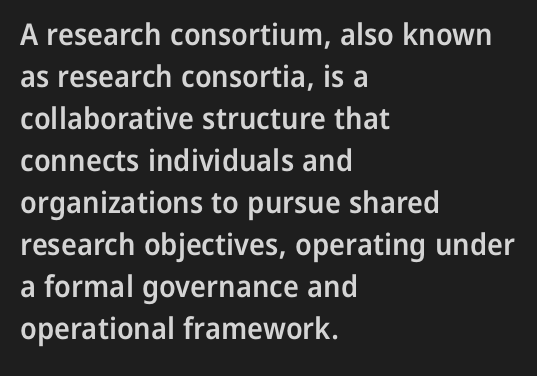
The image shows 30 px semibold sans-serif type, upright; set left-aligned, normal line spacing (1.4x), normal letter spacing, not underlined; low stroke contrast and a medium x-height.
